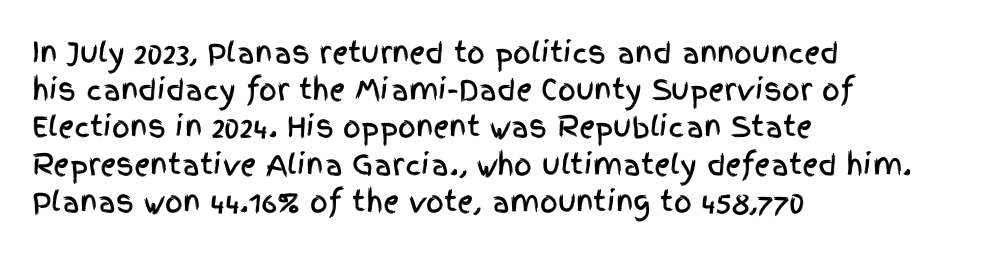
Here the designer chose a conventional face with non-uniform glyph widths. A normal amount of white space separates one row of letters from the next. Tall strokes in this sample are plumb rather than angled. In CSS terms this would be text-align: left. The zone under the glyphs is completely vacant.
